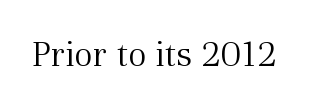
Q: Is the text bold? A: No.
Q: Is the text italic (slanted)? A: No, it is upright.
Q: Is the typeface a serif or a sans-serif typeface? A: Serif.
Q: Is the text underlined? A: No.
Q: Is the spacing between letters normal or unusually wide? A: Normal.
Q: Width (condensed, normal, or wide)? A: Normal.
Q: Stroke contrast? A: Medium.
Q: x-height? A: Medium.
Q: Monospaced? A: No.
